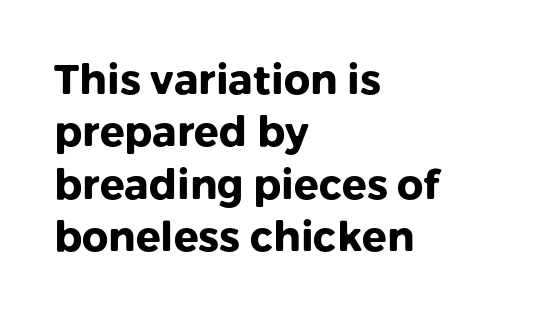
{"serif": "no", "italic": "no", "bold": "yes", "weight": "heavy", "width": "normal", "stroke_contrast": "low", "x_height": "medium", "monospaced": "no", "underline": "no", "align": "left", "line_spacing": "normal", "line_spacing_ratio": 1.28, "letter_spacing": "normal", "letter_spacing_em": 0.0, "glyph_px": 41}
